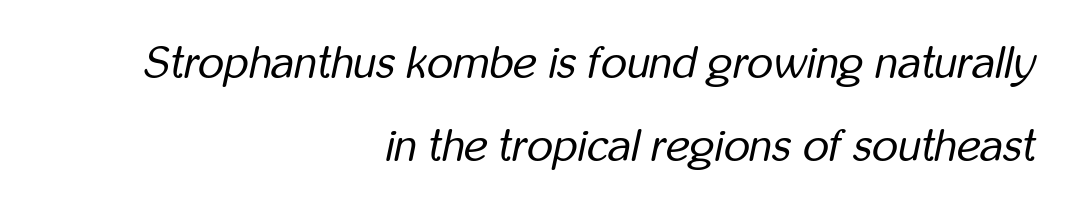
The image shows 45 px regular-weight, condensed type, italic (leaning right); set right-aligned, line spacing 1.85x, normal letter spacing, not underlined; low stroke contrast and a medium x-height.
